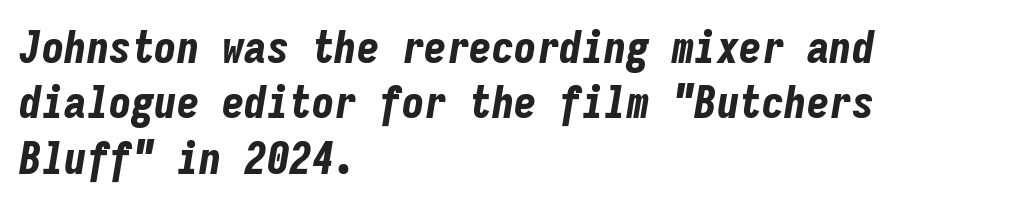
The image shows 45 px bold, condensed type, italic (leaning right), monospaced; set left-aligned, line spacing 1.23x, normal letter spacing, not underlined; low stroke contrast and a medium x-height.
